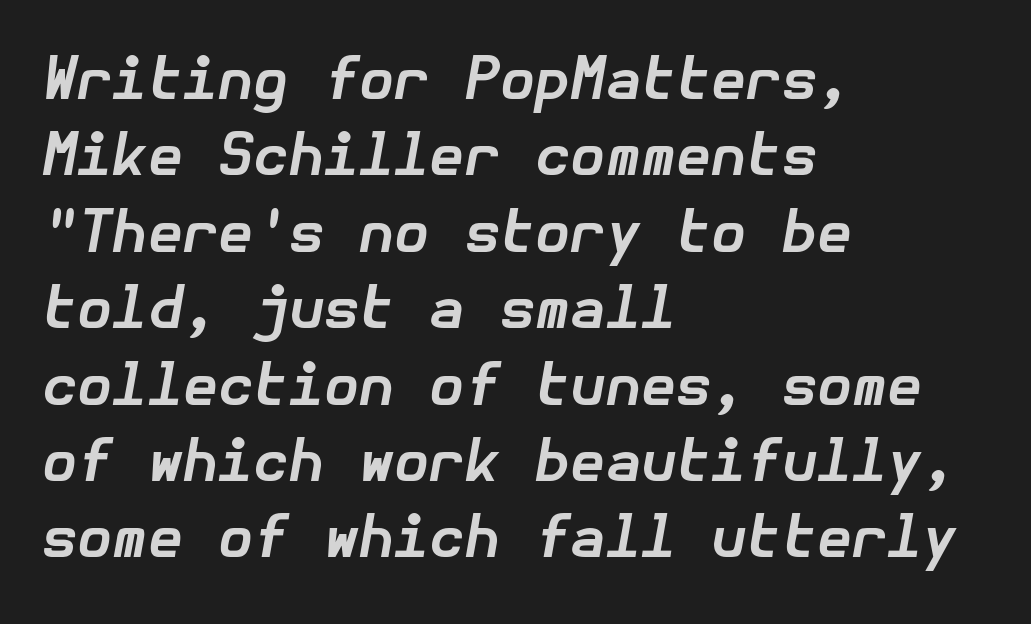
Between one letter and the next there's only the usual sliver of space. The space between consecutive lines is moderate. Reading down the block, your eye returns to a fixed left position each line. Unmarked baselines from the first word to the last. An italicized treatment has been applied to the whole sample. Heft: maximum for text — a bold.
